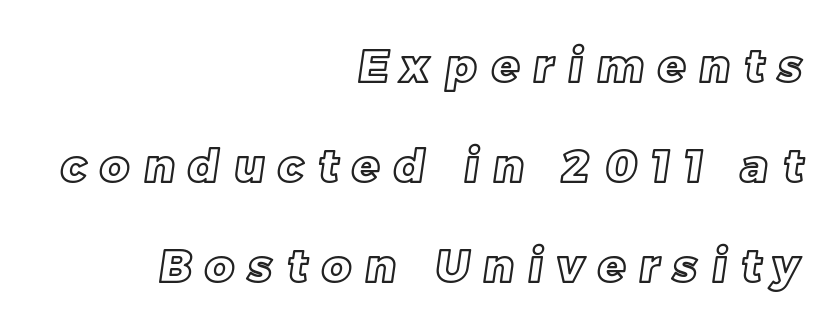
The image shows 45 px text type; set right-aligned, loose line spacing (2.22x), unusually wide letter spacing (+0.32 em), not underlined; a large x-height.
